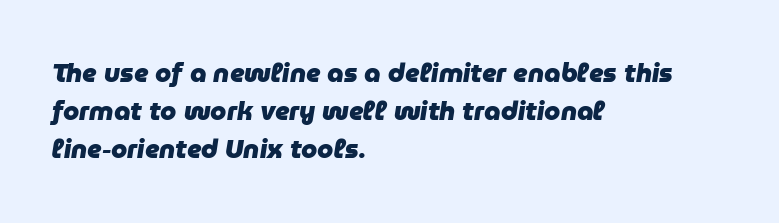
The image shows 26 px bold type, italic (leaning right); set left-aligned, normal line spacing (1.47x), normal letter spacing, not underlined.
